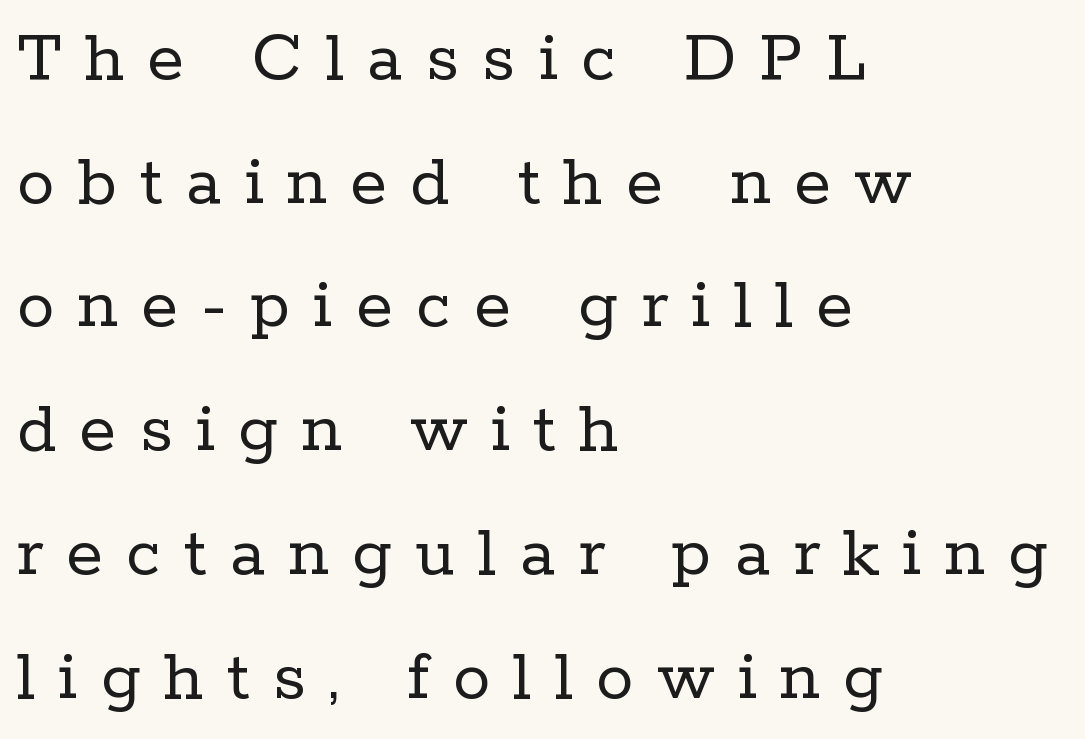
A clean baseline with only descenders dipping below it. Regular leading. Proportional: the letters do not fall into vertical columns. The typesetting does not lean heavy: it is not bold.
